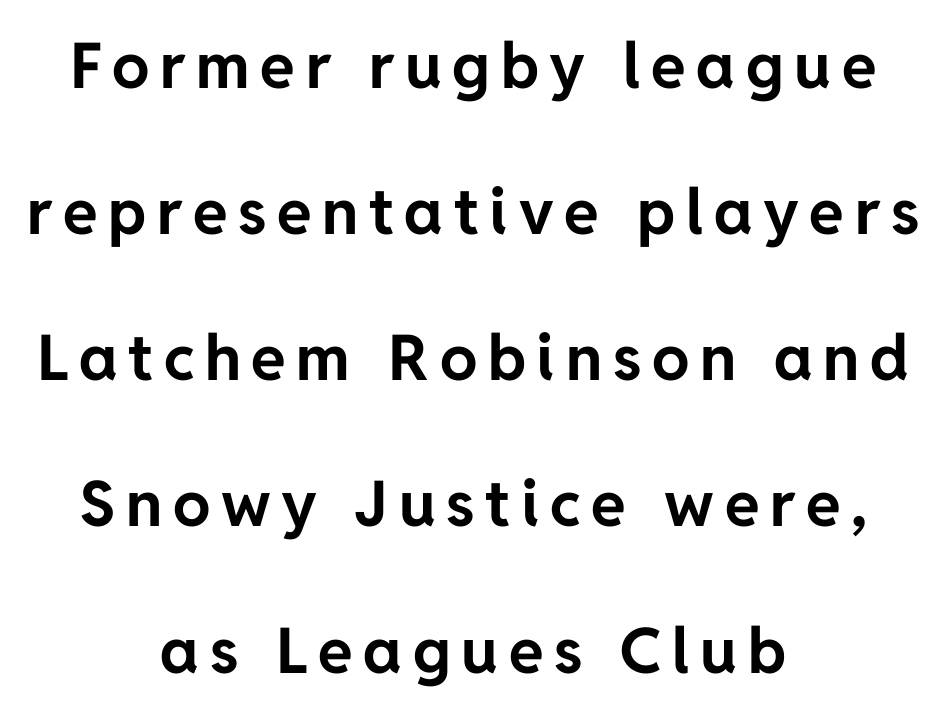
Has an underline been added? It has not. If you folded the block vertically in half, each line would mirror itself in length. Heavy, bold letterforms. The lines are spread far apart with generous leading.
